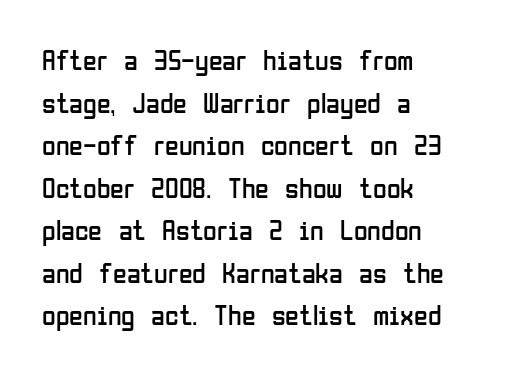
The designer left line spacing at the default. This sample has the flowing, uneven cadence of proportional lettering. When letters stand straight like this, we call the style roman or upright. The weight would be labelled regular, book, light, or lighter still. Compared with a centered layout, this one pins lines to the left instead.
